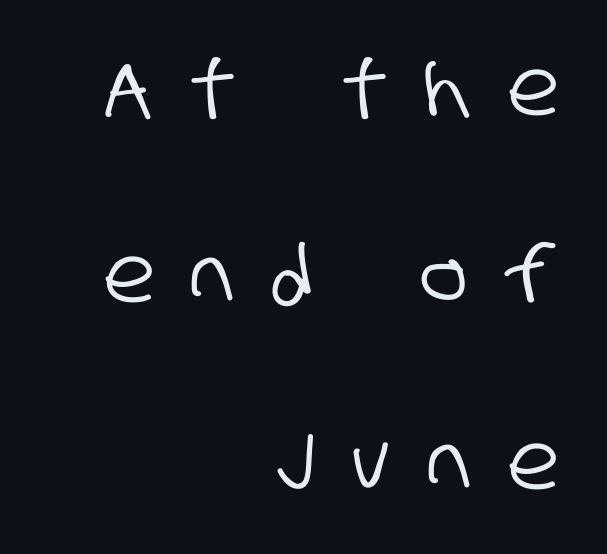
Q: Is the typeface a serif or a sans-serif typeface? A: Sans-serif.
Q: Is the text underlined? A: No.
Q: How is the paragraph aligned? A: Right-aligned.
Q: Is the spacing between letters normal or unusually wide? A: Unusually wide.
Q: Is the spacing between lines tight, normal or loose? A: Loose.
Q: Width (condensed, normal, or wide)? A: Condensed.
Q: Stroke contrast? A: Low.
Q: x-height? A: Large.
Q: Monospaced? A: No.
